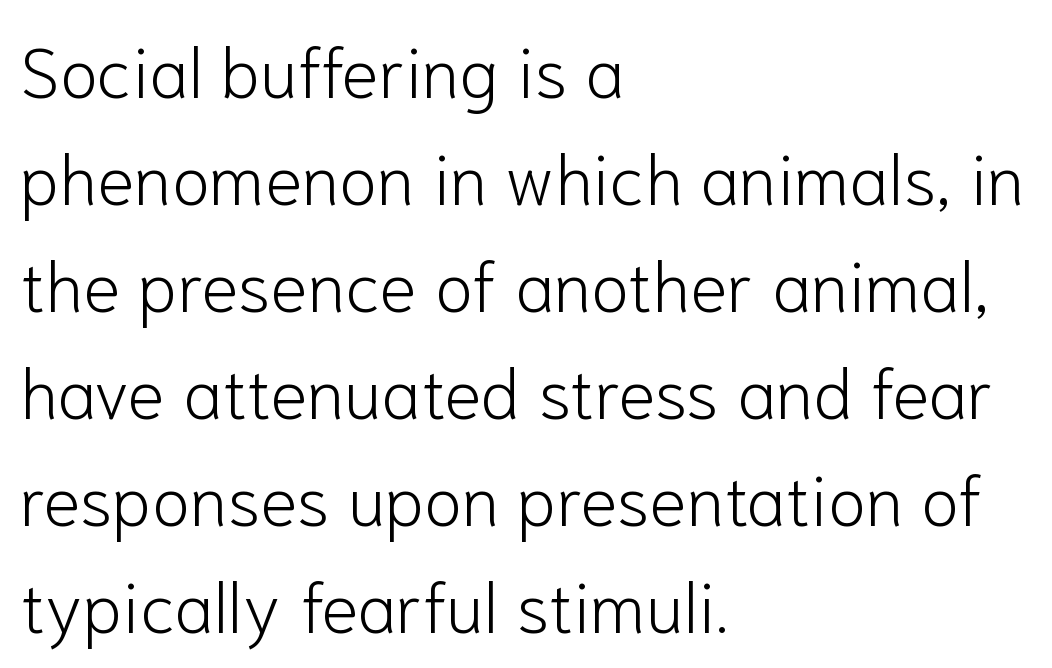
The rag falls on the right side of this text block. Caption: face not bold, strokes unweighted. Descender tails drop into unmarked territory. Notice how descenders clear the ascenders below comfortably — that's standard leading. Each word holds together tightly as a unit, with standard inter-letter gaps. These lines are composed in type without serifs.
